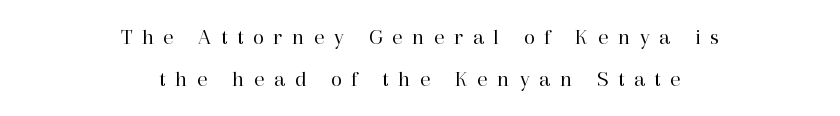
Q: Is the text bold? A: No.
Q: Is the text italic (slanted)? A: No, it is upright.
Q: Is the text underlined? A: No.
Q: How is the paragraph aligned? A: Centered.
Q: Is the spacing between letters normal or unusually wide? A: Unusually wide.
